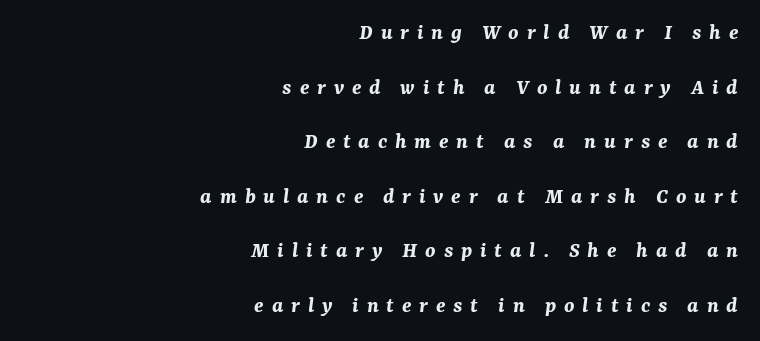
Q: Is the text bold? A: Yes.
Q: Is the text italic (slanted)? A: Yes, it leans right by about 7 degrees.
Q: Is the text underlined? A: No.
Q: How is the paragraph aligned? A: Right-aligned.
Q: Is the spacing between letters normal or unusually wide? A: Unusually wide.
Q: Is the spacing between lines tight, normal or loose? A: Loose.
